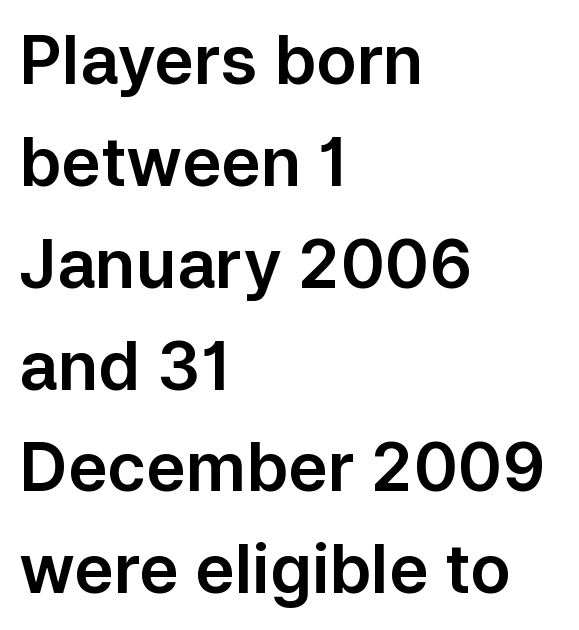
Q: Is the text italic (slanted)? A: No, it is upright.
Q: Is the typeface a serif or a sans-serif typeface? A: Sans-serif.
Q: Is the text underlined? A: No.
Q: How is the paragraph aligned? A: Left-aligned.
Q: Is the spacing between letters normal or unusually wide? A: Normal.
Q: Is the spacing between lines tight, normal or loose? A: Normal.
Q: Width (condensed, normal, or wide)? A: Normal.
Q: Stroke contrast? A: Low.
Q: x-height? A: Medium.
Q: Monospaced? A: No.
